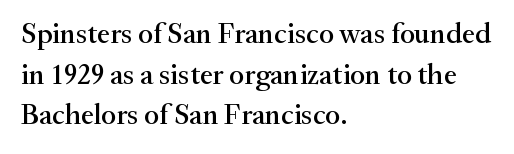
What kind of face is this? One with serifs. Anything drawn beneath the words? Only blank space. The letters stand straight up with perfectly vertical stems. Think of a printed novel: that variable character pitch is what you see here. The rendering anchors every line to the left-hand side.
